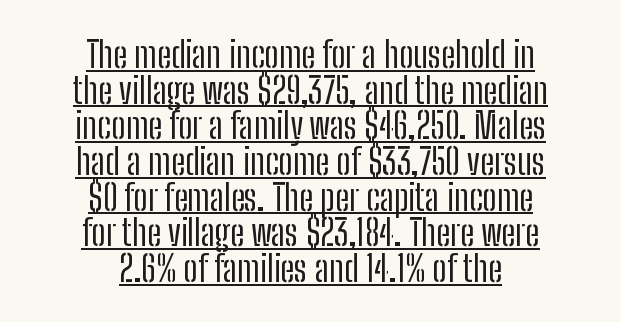
{"serif": "no", "italic": "no", "bold": "no", "weight": "regular", "width": "condensed", "stroke_contrast": "low", "x_height": "medium", "monospaced": "no", "underline": "yes", "align": "center", "line_spacing": "tight", "line_spacing_ratio": 0.99, "letter_spacing": "normal", "letter_spacing_em": 0.0, "glyph_px": 36}
